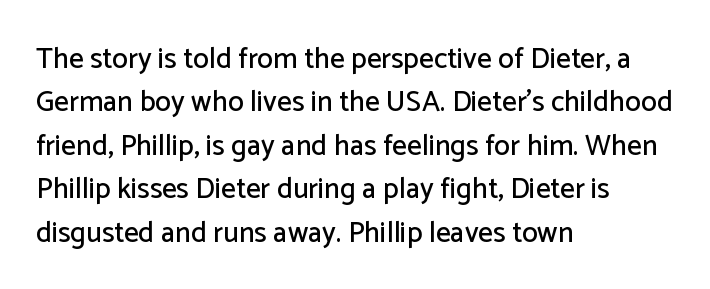
Successive baselines arrive at the customary interval. Characters follow at the spacing the type designer built in. The space directly below the letters is spotless. I'd call this a sans setting — the letters go barefoot. Each line starts at the same left margin while the right side varies. Posture: straight, roman, zero tilt.
